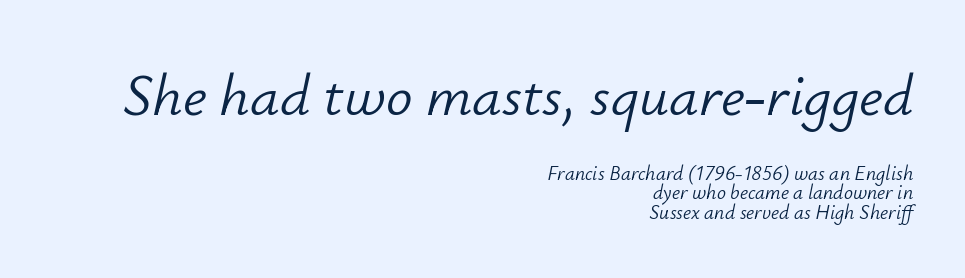
{"italic": "yes", "lean": "right", "slant_degrees": 12, "bold": "no", "weight": "light", "width": "normal", "stroke_contrast": "low", "x_height": "small", "monospaced": "no", "underline": "no", "align": "right", "line_spacing": "tight", "line_spacing_ratio": 0.99, "letter_spacing": "normal", "letter_spacing_em": 0.0, "larger_block": "first", "size_ratio": 2.95, "glyph_px": 59}
